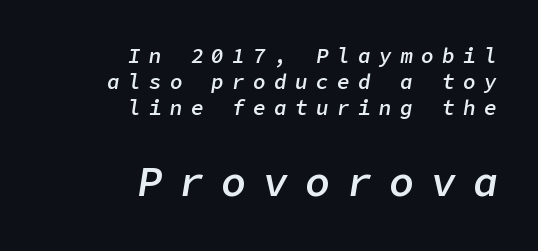
The passage shown has open, widely tracked lettering throughout. The setting favours the right margin, as signatures and pull-quotes sometimes do. The designer left line spacing at the default. Visually, the bottom section dominates because its glyphs are scaled up. An italicized treatment has been applied to the whole sample. Weight: semibold (demi).
